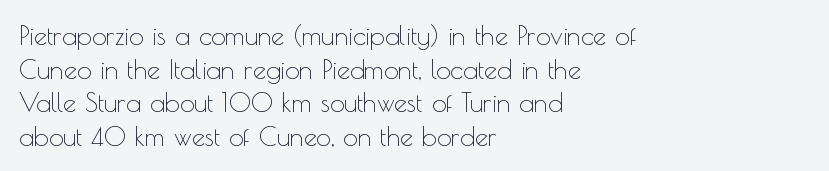
The image shows 26 px text type, upright; set left-aligned, normal line spacing (1.29x), normal letter spacing, not underlined.
